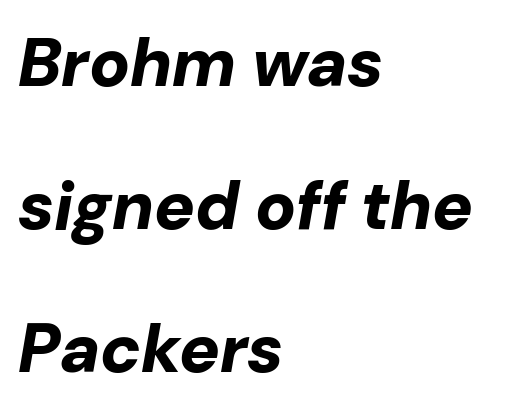
{"italic": "yes", "lean": "right", "slant_degrees": 10, "bold": "yes", "weight": "bold", "width": "normal", "stroke_contrast": "low", "x_height": "medium", "monospaced": "no", "underline": "no", "align": "left", "line_spacing": "loose", "line_spacing_ratio": 2.1, "letter_spacing": "normal", "letter_spacing_em": 0.0, "glyph_px": 68}
